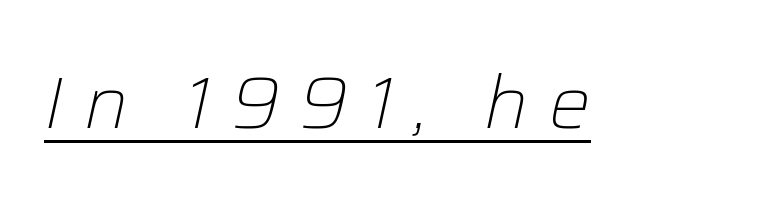
The image shows 74 px light type, italic (leaning right); set unusually wide letter spacing (+0.27 em), underlined; low stroke contrast and a medium x-height.
